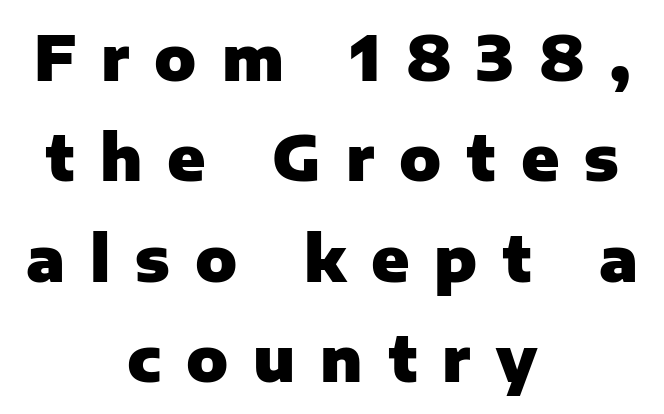
One-word summary of the alignment: center. Is the type bold? Yes — the strokes are clearly thick and heavy. Is this a sans? Yes — the strokes have no serifs. This is the regular roman posture of the typeface. Words appear elongated and porous because spacing is wide. Plain, unruled lines of type.
